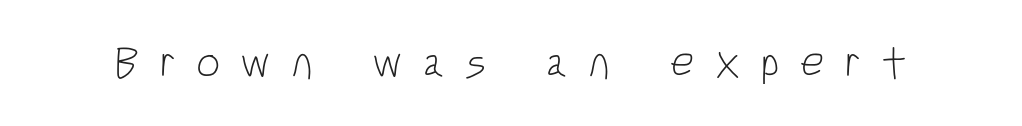
Display-style spreading of the glyphs; the letterfit is very open. Rendered with straight, roman letterforms. A quiet, ordinary-to-light weight characterises the typeface. This is sans-serif lettering, the kind often seen on screens and signage. The face used here is proportionally spaced, like ordinary book or web type.
